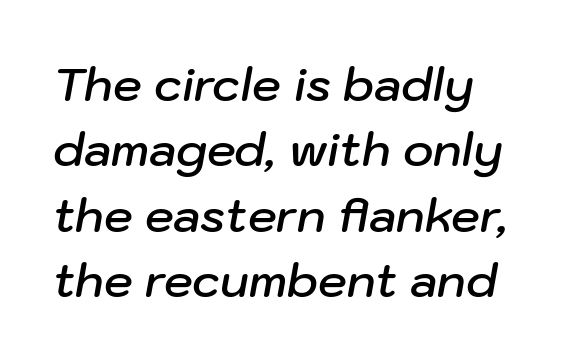
{"italic": "yes", "lean": "right", "slant_degrees": 10, "bold": "semi", "weight": "semibold", "width": "normal", "stroke_contrast": "low", "x_height": "medium", "monospaced": "no", "underline": "no", "align": "left", "line_spacing": "normal", "line_spacing_ratio": 1.42, "letter_spacing": "normal", "letter_spacing_em": 0.0, "glyph_px": 46}
